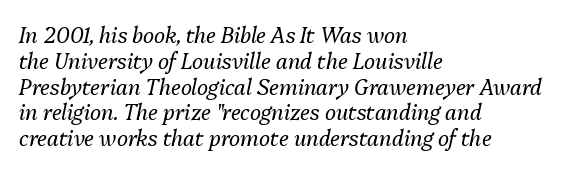
Q: Is the text bold? A: No.
Q: Is the text italic (slanted)? A: Yes, it leans right by about 13 degrees.
Q: Is the text underlined? A: No.
Q: How is the paragraph aligned? A: Left-aligned.
Q: Is the spacing between letters normal or unusually wide? A: Normal.
